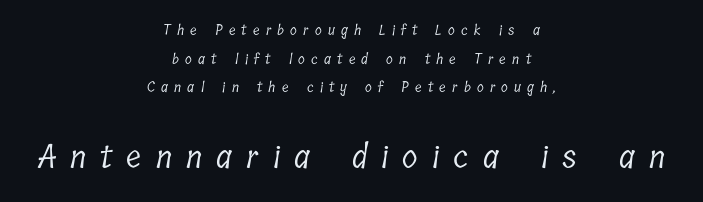
Leading: increased. You could not count columns in this text — the font is proportionally spaced. Unmarked baselines from the first word to the last. The lower block of text is set noticeably larger than the block above it. Display-style spreading of the glyphs; the letterfit is very open. The weight tops out at a normal text grade.
